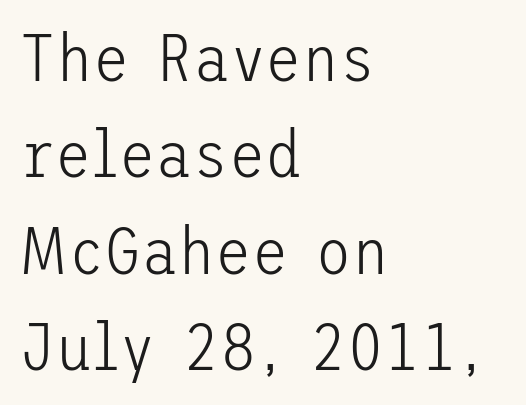
The image shows 67 px light sans-serif type, upright; set left-aligned, normal line spacing (1.44x), normal letter spacing, not underlined; low stroke contrast and a medium x-height.
